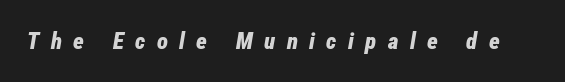
Q: Is the text bold? A: Yes.
Q: Is the text italic (slanted)? A: Yes, it leans right by about 12 degrees.
Q: Is the text underlined? A: No.
Q: Is the spacing between letters normal or unusually wide? A: Unusually wide.
